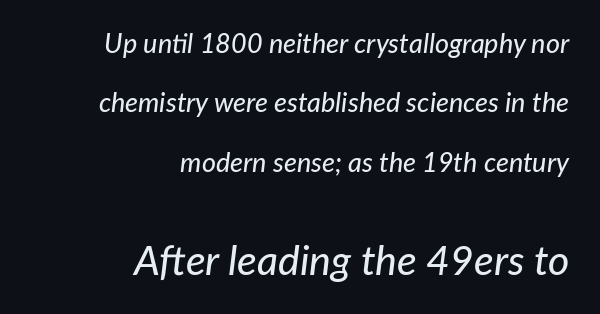
The image shows 41 px text type, italic (leaning right); set right-aligned, loose line spacing (2.2x), normal letter spacing, not underlined; the second (bottom) block is 1.52x larger; low stroke contrast and a medium x-height.
